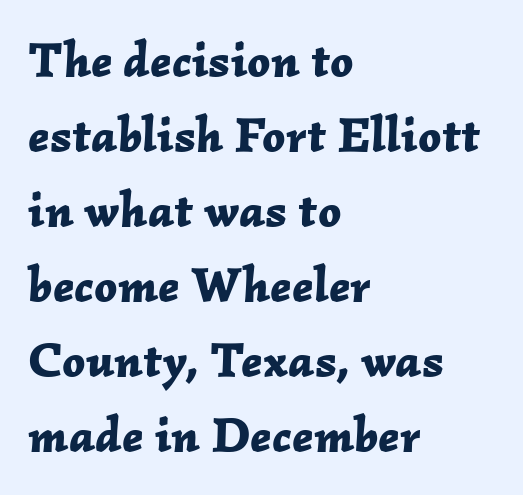
{"italic": "yes", "lean": "right", "slant_degrees": 2, "bold": "yes", "weight": "bold", "width": "normal", "stroke_contrast": "low", "x_height": "medium", "monospaced": "no", "underline": "no", "align": "left", "line_spacing": "normal", "line_spacing_ratio": 1.5, "letter_spacing": "normal", "letter_spacing_em": 0.0, "glyph_px": 50}
